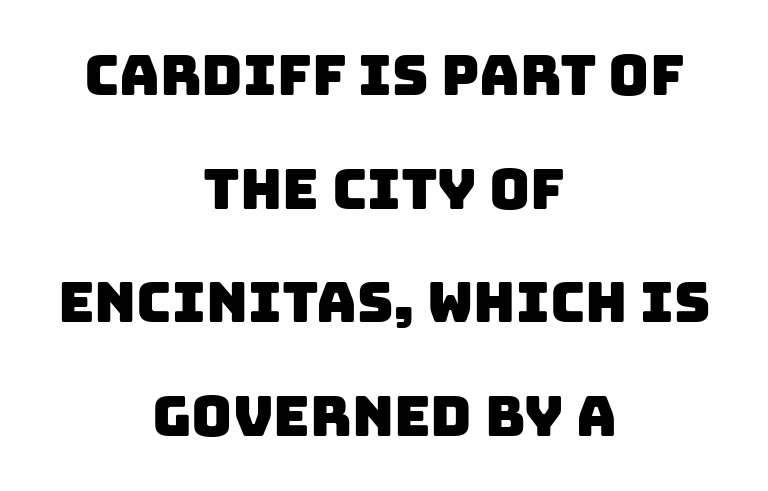
Q: Is the typeface a serif or a sans-serif typeface? A: Sans-serif.
Q: Is the text underlined? A: No.
Q: How is the paragraph aligned? A: Centered.
Q: Is the spacing between letters normal or unusually wide? A: Normal.
Q: Is the spacing between lines tight, normal or loose? A: Loose.
Q: Width (condensed, normal, or wide)? A: Normal.
Q: Stroke contrast? A: Low.
Q: x-height? A: Large.
Q: Monospaced? A: No.
